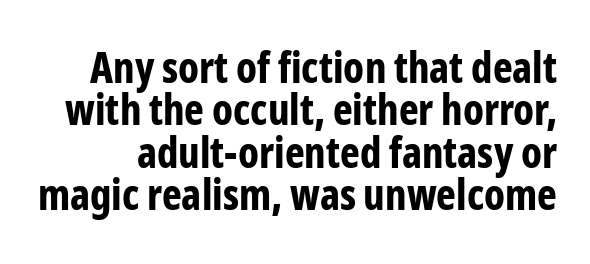
The strip under each line holds only bare page. What kind of face is this? One without serifs — a sans. The line-height multiplier appears low, near solid setting. Tracking here is standard; glyphs follow each other at the usual distance.
